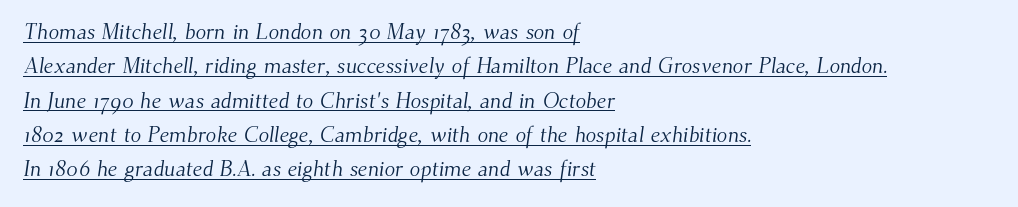
Q: Is the text bold? A: No.
Q: Is the text underlined? A: Yes.
Q: How is the paragraph aligned? A: Left-aligned.
Q: Is the spacing between letters normal or unusually wide? A: Normal.
Q: Is the spacing between lines tight, normal or loose? A: Normal.
